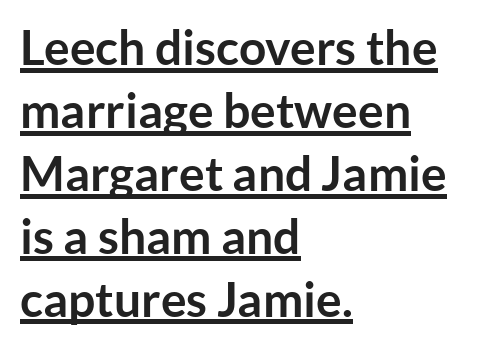
The compositor pushed each line to the left boundary. Standard letterfit; no display-style spreading of the glyphs. This sample keeps an unexceptional amount of space between lines. This is underlined copy, the kind a proofreader might mark for attention. The rendering uses natural spacing where letterforms have individual widths.
